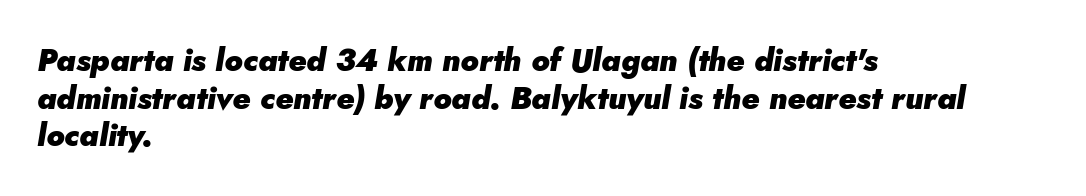
{"italic": "yes", "lean": "right", "slant_degrees": 5, "bold": "yes", "weight": "heavy", "width": "normal", "stroke_contrast": "low", "x_height": "small", "monospaced": "no", "underline": "no", "align": "left", "line_spacing_ratio": 1.21, "letter_spacing": "normal", "letter_spacing_em": 0.0, "glyph_px": 31}
